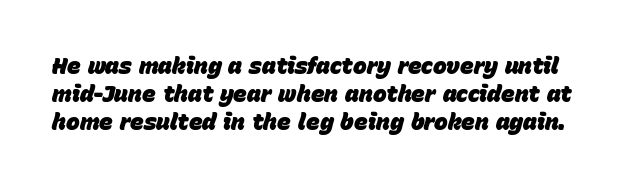
The image shows 23 px bold type, italic (leaning right); set line spacing 1.21x, normal letter spacing, not underlined.
